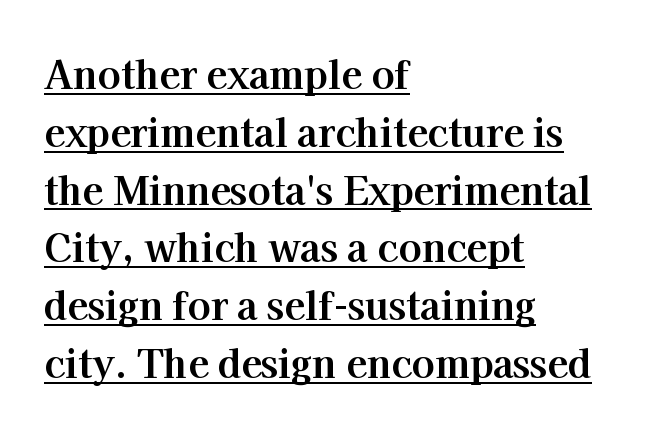
The image shows 38 px bold serif type, upright; set left-aligned, normal line spacing (1.52x), normal letter spacing, underlined; high stroke contrast and a medium x-height.
